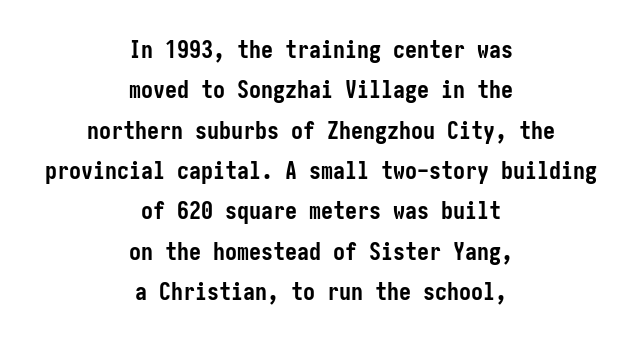
{"italic": "no", "bold": "yes", "underline": "no", "align": "center", "line_spacing": "normal", "line_spacing_ratio": 1.68, "letter_spacing": "normal", "letter_spacing_em": 0.0, "glyph_px": 24}
